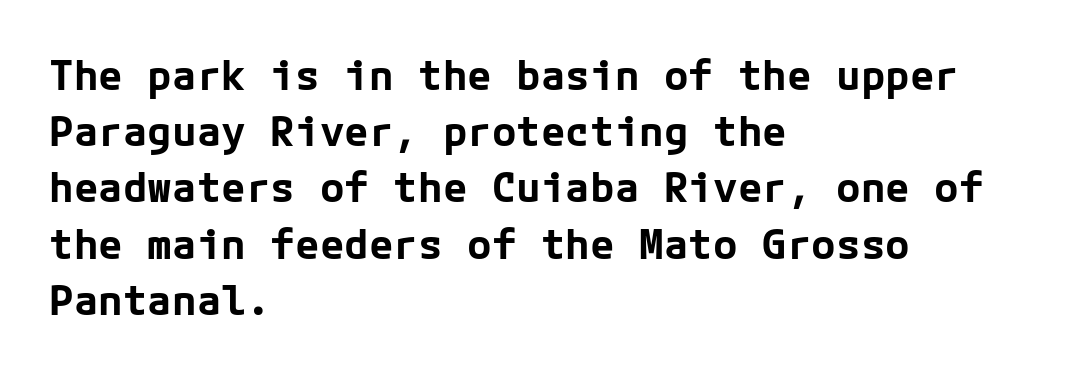
Q: Is the text bold? A: Yes.
Q: Is the text italic (slanted)? A: No, it is upright.
Q: Is the typeface a serif or a sans-serif typeface? A: Sans-serif.
Q: Is the text underlined? A: No.
Q: How is the paragraph aligned? A: Left-aligned.
Q: Is the spacing between letters normal or unusually wide? A: Normal.
Q: Is the spacing between lines tight, normal or loose? A: Normal.
Q: Width (condensed, normal, or wide)? A: Normal.
Q: Stroke contrast? A: Low.
Q: x-height? A: Medium.
